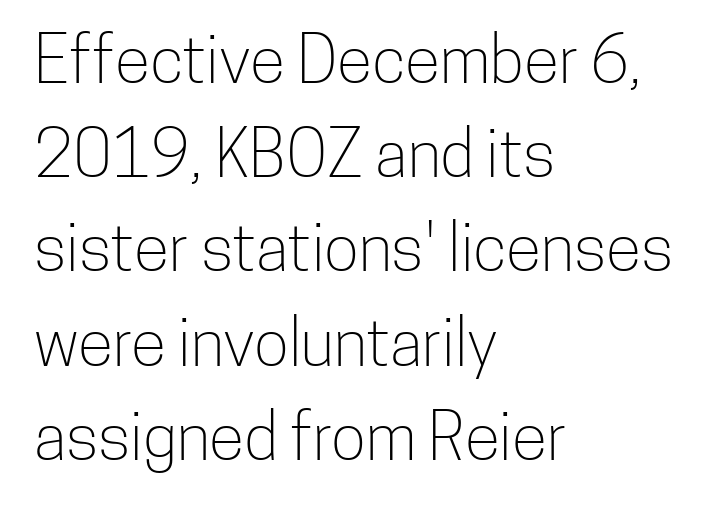
The image shows 65 px light, condensed sans-serif type, upright; set left-aligned, normal line spacing (1.45x), normal letter spacing, not underlined; low stroke contrast and a medium x-height.
